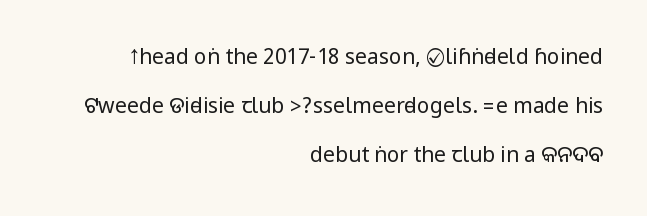
The line texture is even and compact thanks to regular tracking. This is not heavy type; no bold has been used. A great deal of white space separates one row of letters from the next. Is there any slant? The stems are plumb. Has an underline been added? It has not.
